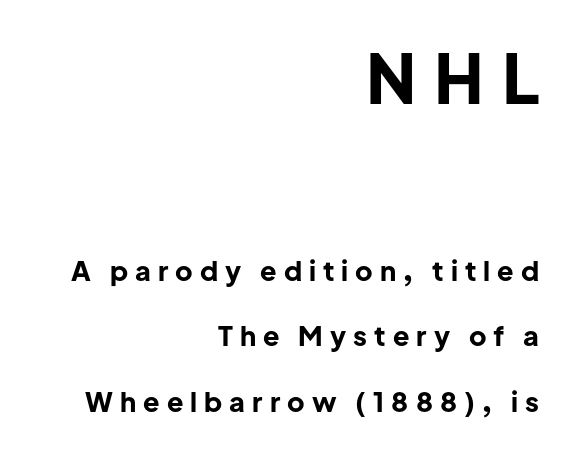
Q: Is the text bold? A: Yes.
Q: Is the text italic (slanted)? A: No, it is upright.
Q: Is the typeface a serif or a sans-serif typeface? A: Sans-serif.
Q: Is the text underlined? A: No.
Q: How is the paragraph aligned? A: Right-aligned.
Q: Is the spacing between letters normal or unusually wide? A: Unusually wide.
Q: Is the spacing between lines tight, normal or loose? A: Loose.
Q: Which block of text is set in a larger size, the first (top) or the second (bottom)? A: The first (top) one.
Q: Width (condensed, normal, or wide)? A: Normal.
Q: Stroke contrast? A: Low.
Q: x-height? A: Medium.
Q: Monospaced? A: No.
